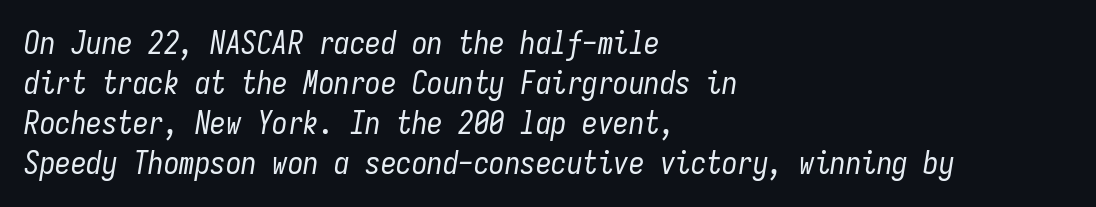
The image shows 31 px regular-weight, condensed type, italic (leaning right), monospaced; set left-aligned, normal line spacing (1.29x), normal letter spacing, not underlined; low stroke contrast and a medium x-height.
